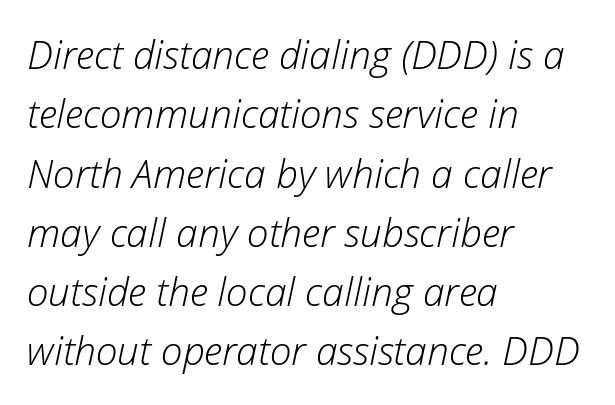
The image shows 39 px light type, italic (leaning right); set left-aligned, normal line spacing (1.52x), normal letter spacing, not underlined; low stroke contrast and a medium x-height.
